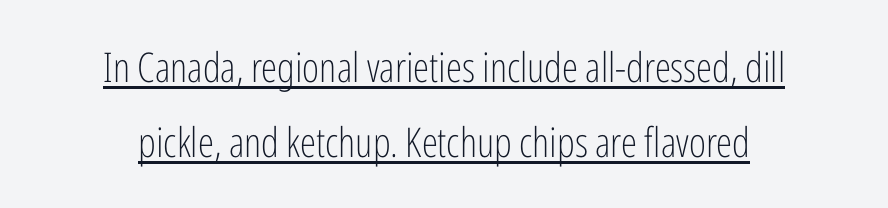
The image shows 41 px light, condensed sans-serif type, upright; set centered, line spacing 1.82x, normal letter spacing, underlined; low stroke contrast and a medium x-height.
